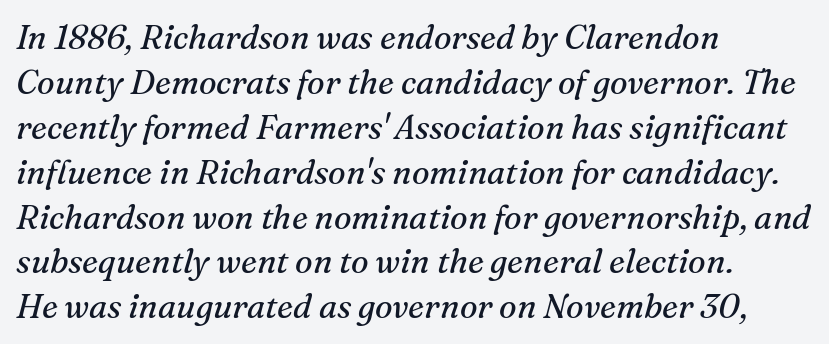
Style check: oblique. Character widths vary here, with narrow letters taking less room than wide ones. The lines sit at an ordinary, default distance from one another. Are there feet on the stems? There are — it's a serif.
